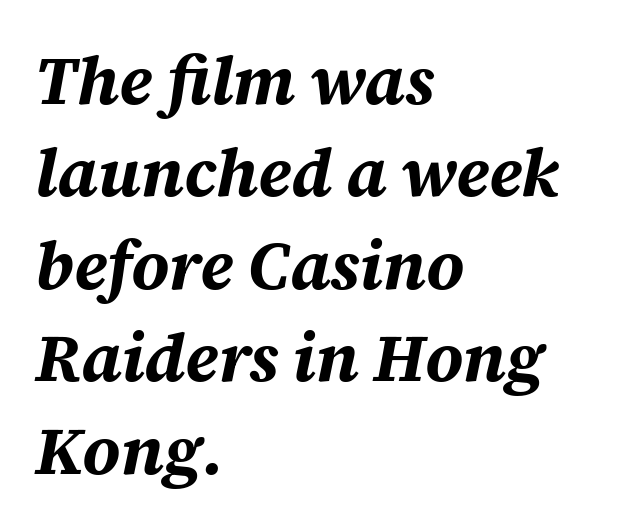
The typography opts for an oblique posture over an upright one. Varying glyph widths throughout — classic text-font behaviour. The lines in this sample share a left origin and differ only in where they stop. A bare baseline throughout the passage.
